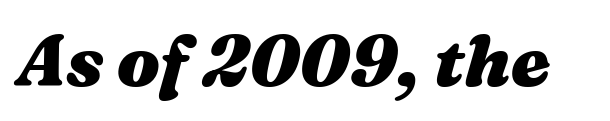
Q: Is the text bold? A: Yes.
Q: Is the text italic (slanted)? A: Yes, it leans right by about 16 degrees.
Q: Is the text underlined? A: No.
Q: Is the spacing between letters normal or unusually wide? A: Normal.
Q: Width (condensed, normal, or wide)? A: Wide.
Q: Stroke contrast? A: Medium.
Q: x-height? A: Medium.
Q: Monospaced? A: No.
